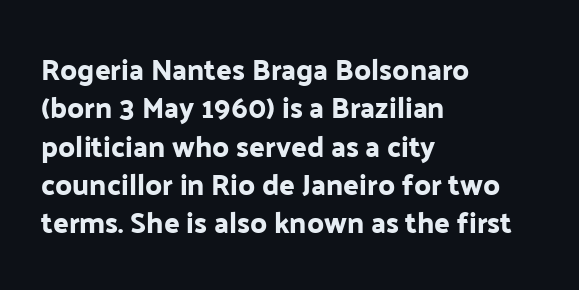
{"serif": "no", "italic": "no", "width": "normal", "stroke_contrast": "low", "x_height": "medium", "monospaced": "no", "underline": "no", "align": "left", "line_spacing": "normal", "line_spacing_ratio": 1.32, "letter_spacing": "normal", "letter_spacing_em": 0.0, "glyph_px": 29}
